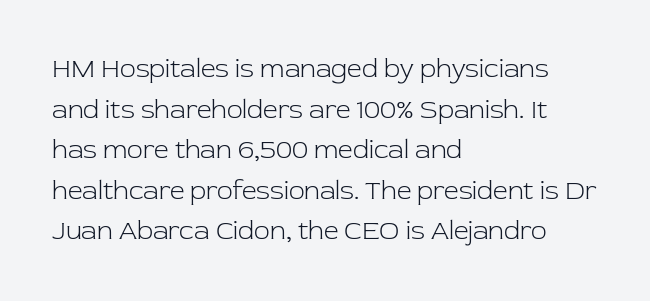
{"italic": "no", "bold": "no", "underline": "no", "align": "left", "line_spacing": "normal", "line_spacing_ratio": 1.56, "letter_spacing": "normal", "letter_spacing_em": 0.0, "glyph_px": 26}
